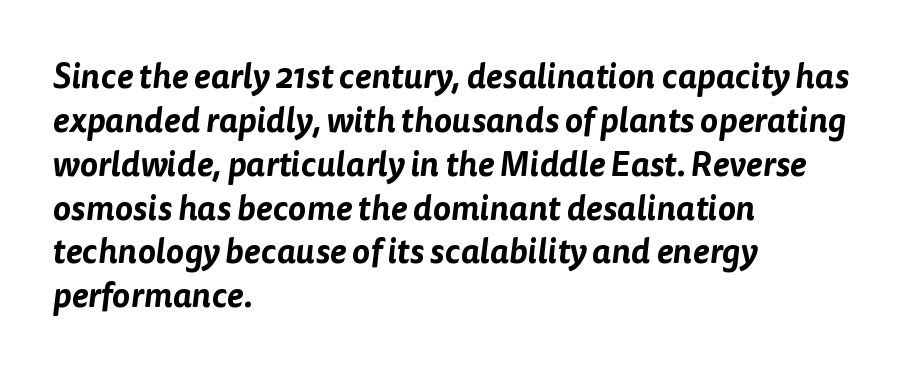
Q: Is the typeface a serif or a sans-serif typeface? A: Sans-serif.
Q: Is the text underlined? A: No.
Q: How is the paragraph aligned? A: Left-aligned.
Q: Is the spacing between letters normal or unusually wide? A: Normal.
Q: Is the spacing between lines tight, normal or loose? A: Normal.
Q: Width (condensed, normal, or wide)? A: Normal.
Q: Stroke contrast? A: Low.
Q: x-height? A: Medium.
Q: Monospaced? A: No.
